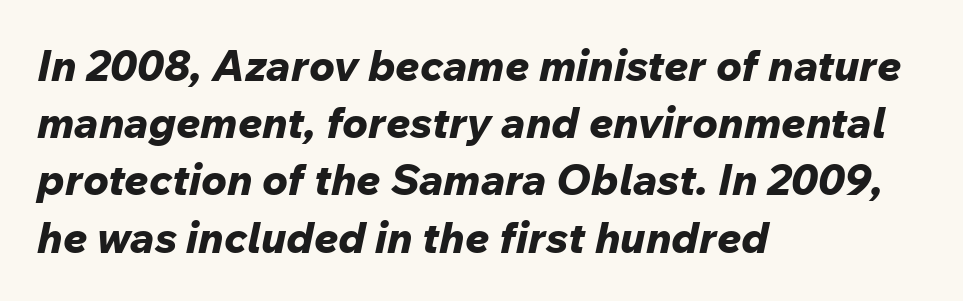
Q: Is the text bold? A: Yes.
Q: Is the text italic (slanted)? A: Yes, it leans right by about 12 degrees.
Q: Is the text underlined? A: No.
Q: How is the paragraph aligned? A: Left-aligned.
Q: Is the spacing between letters normal or unusually wide? A: Normal.
Q: Is the spacing between lines tight, normal or loose? A: Normal.
Q: Width (condensed, normal, or wide)? A: Normal.
Q: Stroke contrast? A: Low.
Q: x-height? A: Medium.
Q: Monospaced? A: No.
